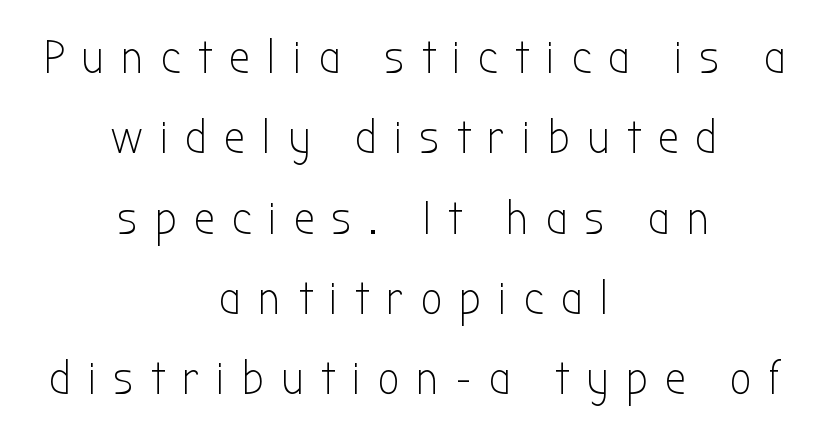
Loose tracking; the words dissolve into strings of separated letters. The rendering uses natural spacing where letterforms have individual widths. The gap between lines stays unmarked. These lines stack symmetrically, like a column narrowing and widening about its center.
